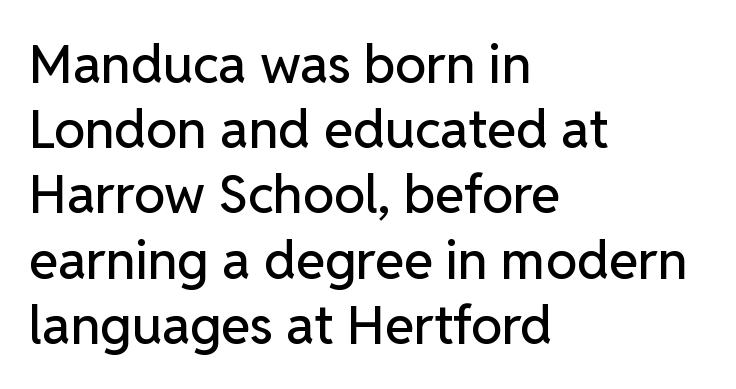
{"serif": "no", "italic": "no", "width": "normal", "stroke_contrast": "low", "x_height": "medium", "monospaced": "no", "underline": "no", "align": "left", "line_spacing_ratio": 1.23, "letter_spacing": "normal", "letter_spacing_em": 0.0, "glyph_px": 53}
